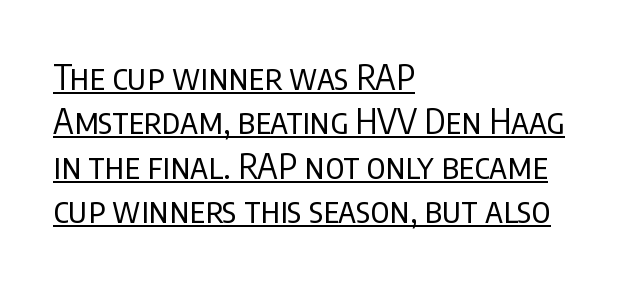
Q: Is the text bold? A: No.
Q: Is the text italic (slanted)? A: No, it is upright.
Q: Is the typeface a serif or a sans-serif typeface? A: Sans-serif.
Q: Is the text underlined? A: Yes.
Q: How is the paragraph aligned? A: Left-aligned.
Q: Is the spacing between letters normal or unusually wide? A: Normal.
Q: Is the spacing between lines tight, normal or loose? A: Normal.
Q: Width (condensed, normal, or wide)? A: Condensed.
Q: Stroke contrast? A: Low.
Q: x-height? A: Large.
Q: Monospaced? A: No.
